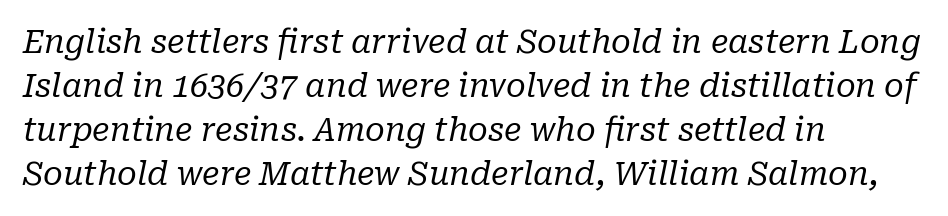
Q: Is the text bold? A: No.
Q: Is the text italic (slanted)? A: Yes, it leans right by about 10 degrees.
Q: Is the typeface a serif or a sans-serif typeface? A: Serif.
Q: Is the text underlined? A: No.
Q: How is the paragraph aligned? A: Left-aligned.
Q: Is the spacing between letters normal or unusually wide? A: Normal.
Q: Is the spacing between lines tight, normal or loose? A: Normal.
Q: Width (condensed, normal, or wide)? A: Normal.
Q: Stroke contrast? A: Low.
Q: x-height? A: Medium.
Q: Monospaced? A: No.
